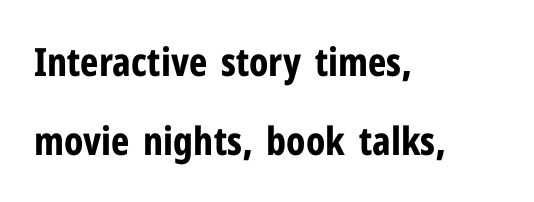
Do the characters align in a grid? No, the font is proportional. Nothing sits at the stroke ends, so this counts as sans-serif. Emphasis by weight is at full strength: bold. Line beginnings align vertically; line endings do not. A typesetter would call this leading open, well beyond the default. When letters stand straight like this, we call the style roman or upright.
